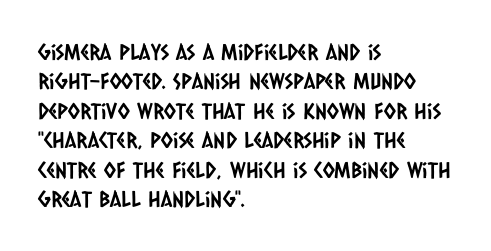
Beneath every word, the page is bare. Caption: multi-line text, flush left, ragged right. In terms of leading, this rendering sits right in the middle. This rendering leaves character spacing at its baseline value.
